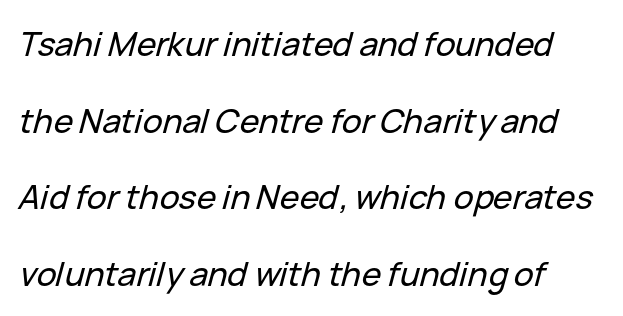
{"italic": "yes", "lean": "right", "slant_degrees": 15, "width": "normal", "stroke_contrast": "low", "x_height": "medium", "monospaced": "no", "underline": "no", "line_spacing": "loose", "line_spacing_ratio": 2.32, "letter_spacing": "normal", "letter_spacing_em": 0.0, "glyph_px": 33}
